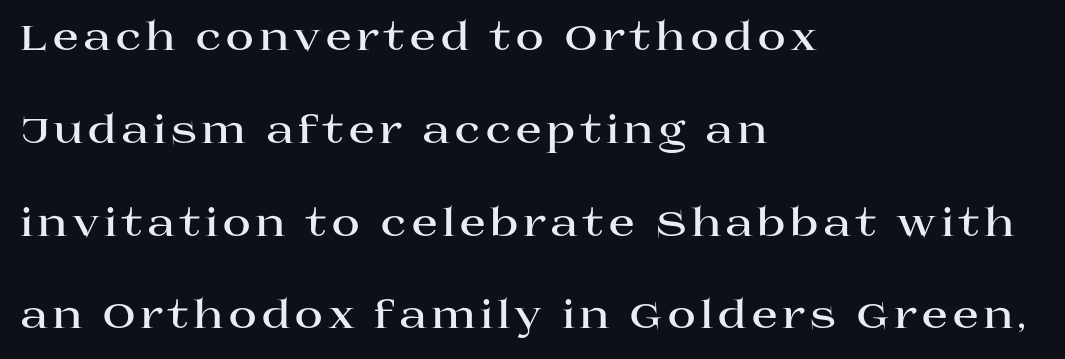
Reading down the column, the eye jumps a long way to each next line. A typesetter would call this proportional, since set widths differ per character. Letterform terminals end in serifs throughout the passage. The ragged edge is on the right, which tells us the setting is flush left.
